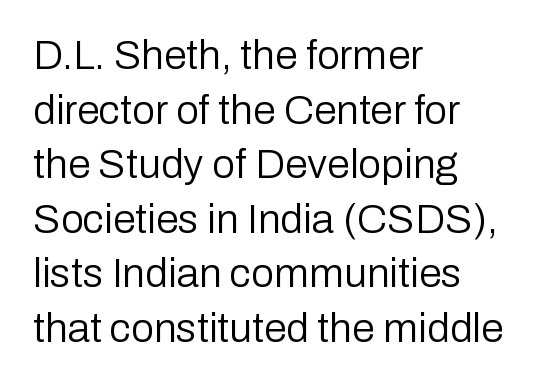
The image shows 41 px regular-weight sans-serif type, upright; set left-aligned, normal line spacing (1.33x), normal letter spacing, not underlined; low stroke contrast and a medium x-height.
